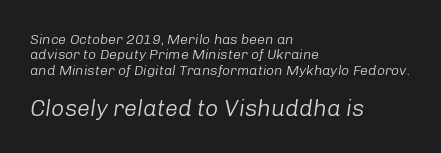
Q: Is the text bold? A: No.
Q: Is the text italic (slanted)? A: Yes, it leans right by about 8 degrees.
Q: Is the text underlined? A: No.
Q: How is the paragraph aligned? A: Left-aligned.
Q: Is the spacing between letters normal or unusually wide? A: Normal.
Q: Is the spacing between lines tight, normal or loose? A: Tight.
Q: Which block of text is set in a larger size, the first (top) or the second (bottom)? A: The second (bottom) one.
